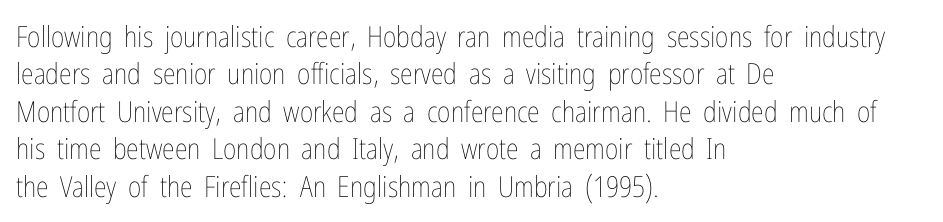
The image shows 29 px thin, condensed type, upright; set left-aligned, normal line spacing (1.29x), normal letter spacing, not underlined; low stroke contrast and a medium x-height.
